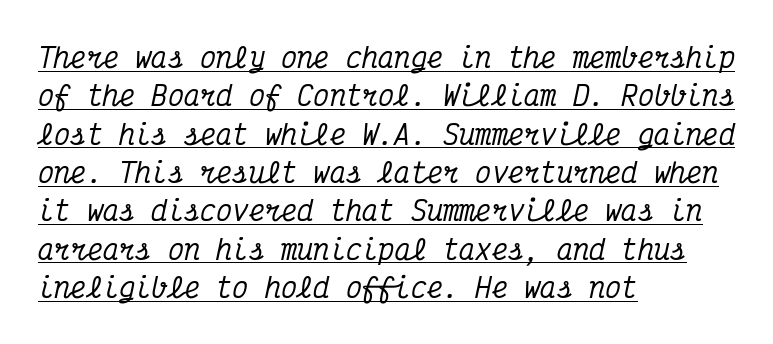
A typesetter would mark this as italic. Normally led — the rows are evenly, conventionally spaced. Line starts are locked; line ends wander. Is there an underline? Yes — a line sits under the letters. Observe the ordinary spacing: letters are neighbours, not strangers.
